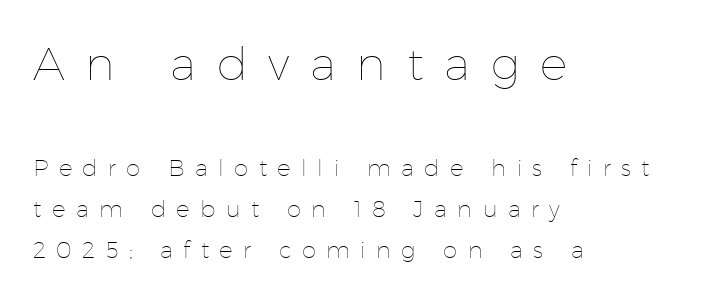
The image shows 46 px thin type, upright; set left-aligned, line spacing 1.79x, unusually wide letter spacing (+0.45 em), not underlined; the first (top) block is 2.0x larger; low stroke contrast and a medium x-height.
